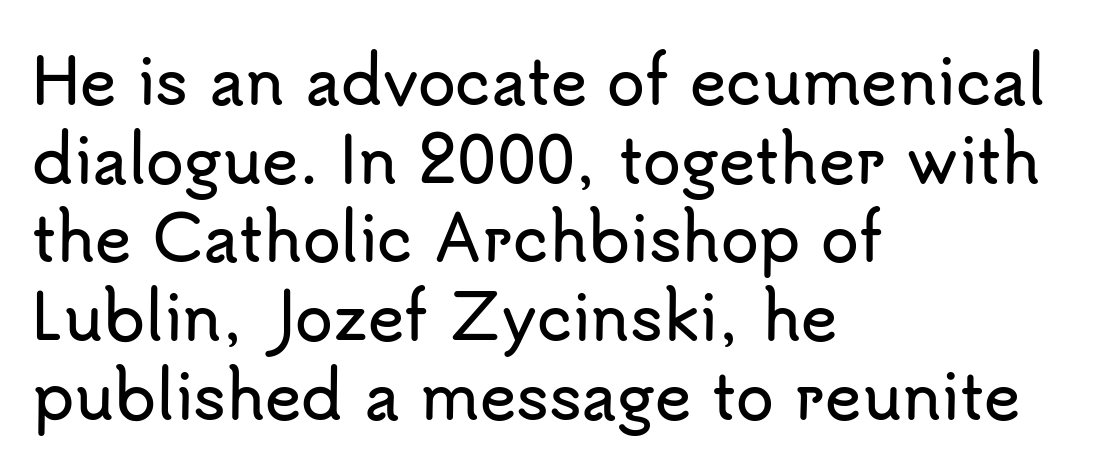
Any mark beneath the type? The region is blank. Compared with typical paragraphs, the rows here are spaced about the same. This rendering uses left alignment, leaving the right contour irregular. Italic: no, the glyphs are upright roman. Regarding serifs, this sample does without them. Characters follow at the spacing the type designer built in.
